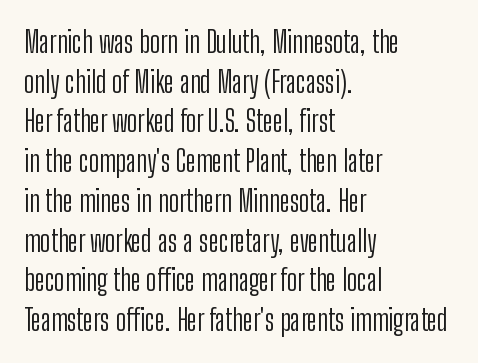
{"serif": "no", "italic": "no", "bold": "no", "weight": "light", "width": "condensed", "stroke_contrast": "low", "x_height": "medium", "monospaced": "no", "underline": "no", "align": "left", "line_spacing": "normal", "line_spacing_ratio": 1.37, "letter_spacing": "normal", "letter_spacing_em": 0.0, "glyph_px": 29}
